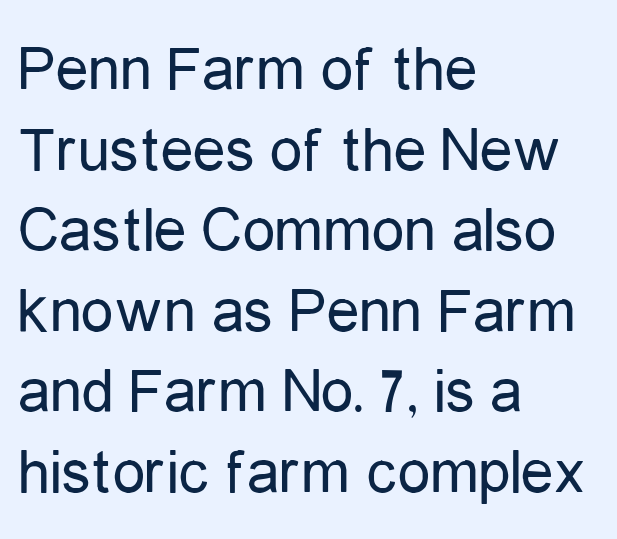
Q: Is the text bold? A: No.
Q: Is the text italic (slanted)? A: No, it is upright.
Q: Is the typeface a serif or a sans-serif typeface? A: Sans-serif.
Q: Is the text underlined? A: No.
Q: How is the paragraph aligned? A: Left-aligned.
Q: Is the spacing between letters normal or unusually wide? A: Normal.
Q: Width (condensed, normal, or wide)? A: Condensed.
Q: Stroke contrast? A: Low.
Q: x-height? A: Medium.
Q: Monospaced? A: No.
